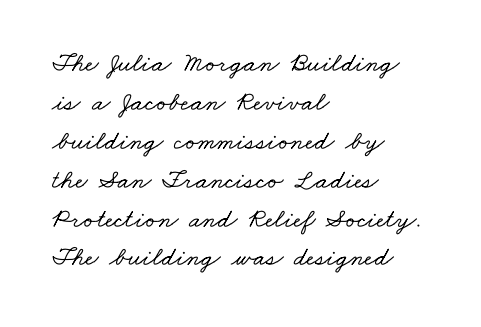
The image shows 27 px text type; set left-aligned, normal line spacing (1.44x), normal letter spacing, not underlined.
